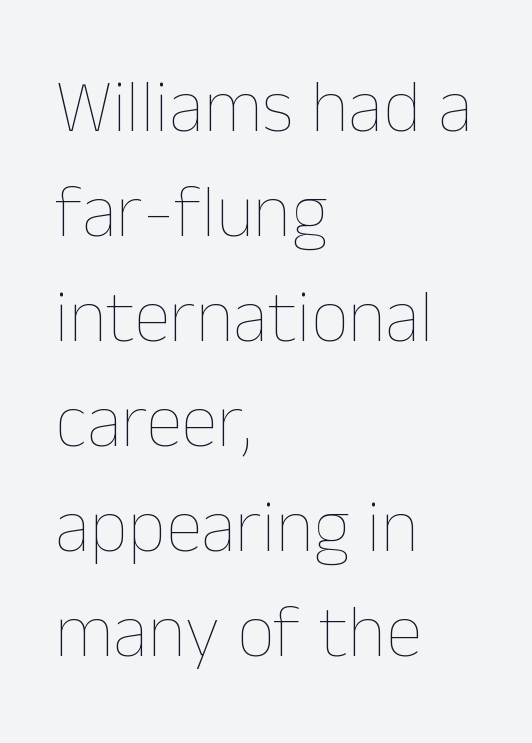
The image shows 74 px thin type, upright; set left-aligned, normal line spacing (1.42x), normal letter spacing, not underlined; low stroke contrast and a medium x-height.
